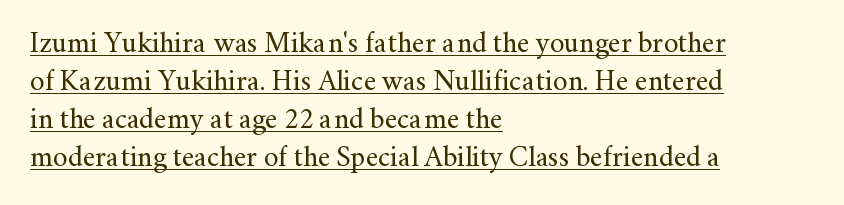
The image shows 29 px regular-weight serif type, upright; set left-aligned, normal line spacing (1.31x), normal letter spacing, underlined; medium stroke contrast and a small x-height.
